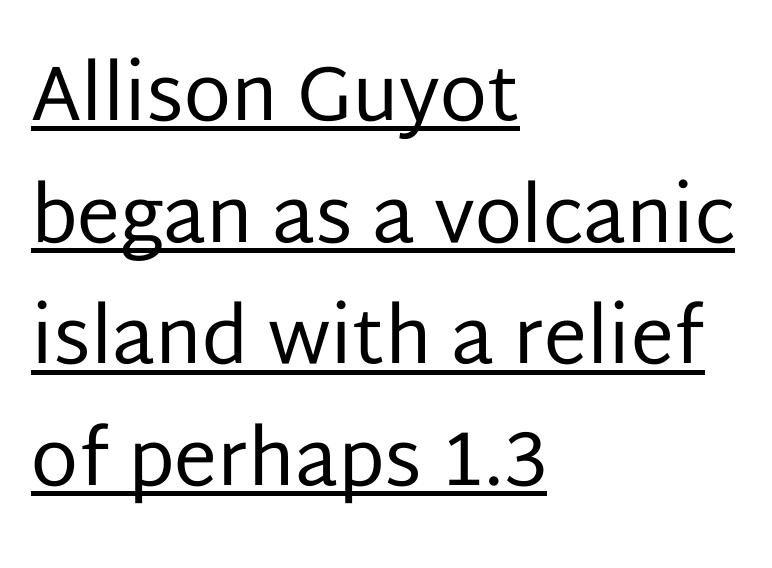
{"serif": "no", "italic": "no", "bold": "no", "weight": "regular", "width": "normal", "stroke_contrast": "low", "x_height": "large", "monospaced": "no", "underline": "yes", "align": "left", "line_spacing": "normal", "line_spacing_ratio": 1.58, "letter_spacing": "normal", "letter_spacing_em": 0.0, "glyph_px": 77}
